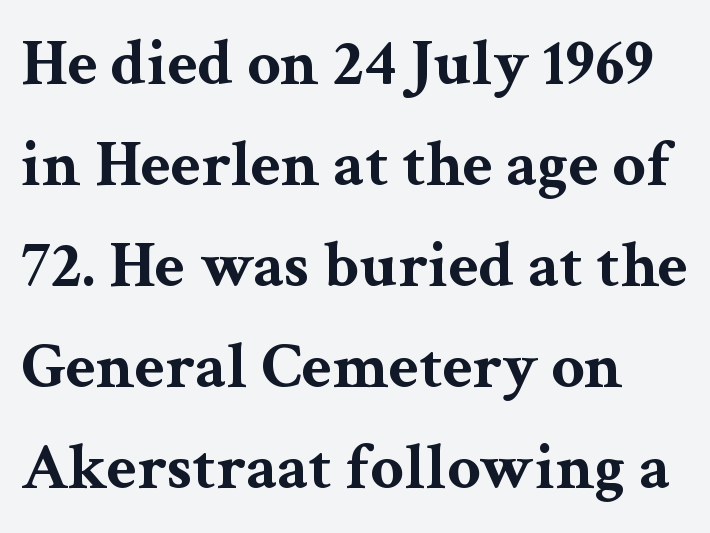
The letters advance in unequal steps, a hallmark of proportional type. Spacing between characters is what you'd get straight out of the box. Rendered with straight, roman letterforms. Old-style or modern, the face here clearly has serifs.
